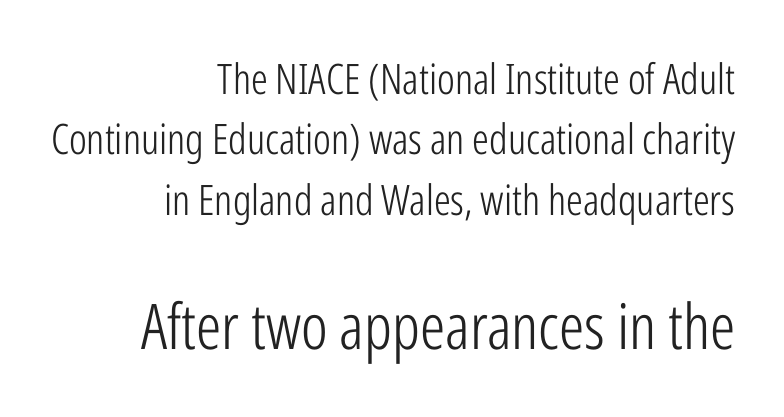
A typesetter would call this proportional, since set widths differ per character. Tall strokes in this sample are plumb rather than angled. Caption: face not bold, strokes unweighted. Summary of vertical rhythm: regular, with standard interline spacing. Where is the straight margin? On the right.
